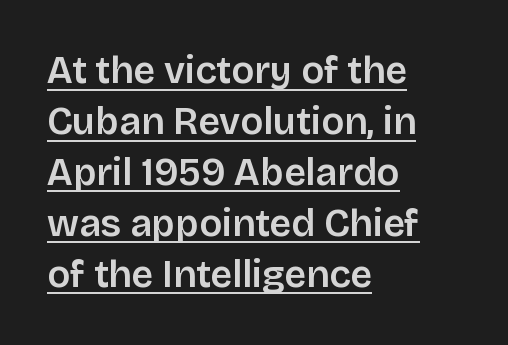
The image shows 38 px sans-serif type, upright; set left-aligned, normal line spacing (1.34x), normal letter spacing, underlined; low stroke contrast and a large x-height.
